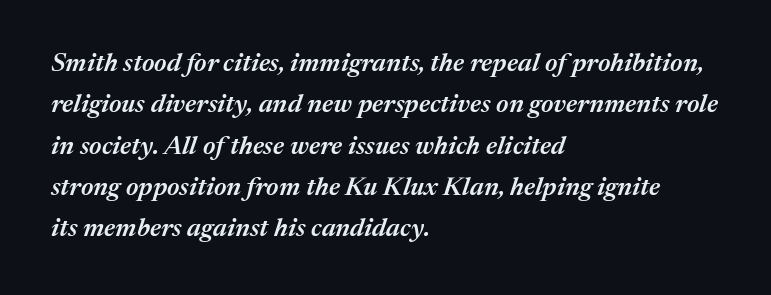
The image shows 26 px text type, italic (leaning right); set left-aligned, normal line spacing (1.59x), normal letter spacing, not underlined.
